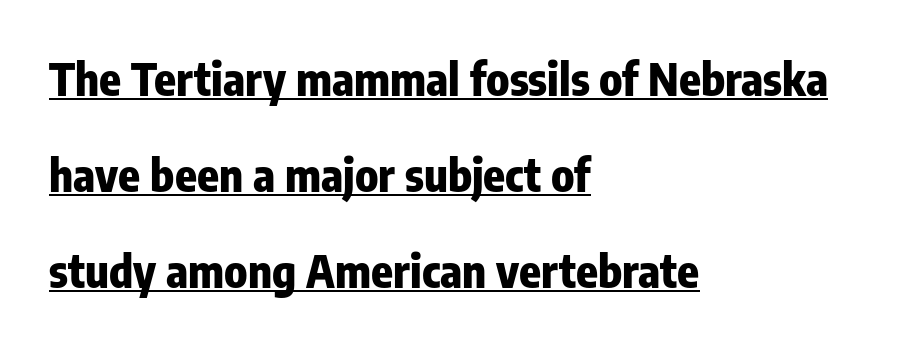
Q: Is the text bold? A: Yes.
Q: Is the text italic (slanted)? A: No, it is upright.
Q: Is the typeface a serif or a sans-serif typeface? A: Sans-serif.
Q: Is the text underlined? A: Yes.
Q: How is the paragraph aligned? A: Left-aligned.
Q: Is the spacing between letters normal or unusually wide? A: Normal.
Q: Is the spacing between lines tight, normal or loose? A: Loose.
Q: Width (condensed, normal, or wide)? A: Condensed.
Q: Stroke contrast? A: Low.
Q: x-height? A: Medium.
Q: Monospaced? A: No.
